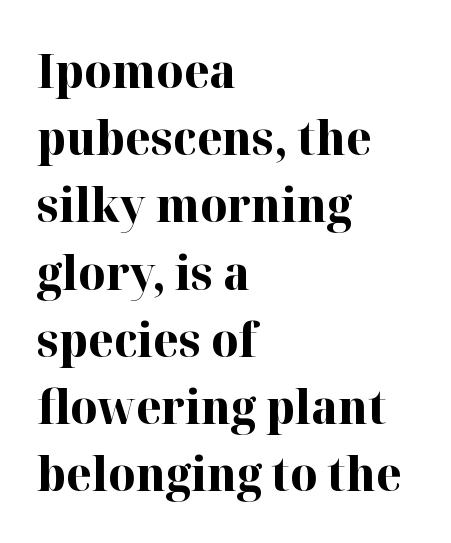
{"serif": "yes", "italic": "no", "bold": "yes", "weight": "bold", "width": "normal", "stroke_contrast": "high", "x_height": "medium", "monospaced": "no", "underline": "no", "align": "left", "line_spacing": "normal", "line_spacing_ratio": 1.43, "letter_spacing": "normal", "letter_spacing_em": 0.0, "glyph_px": 47}
